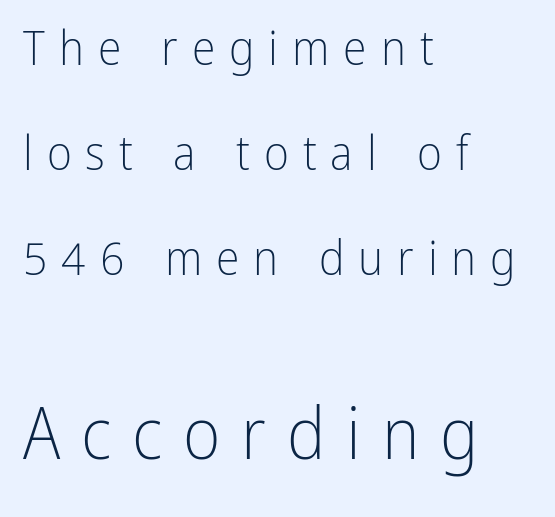
A student would notice the bottom passage is typeset larger than what precedes it. Vertical stems look standard width or narrower in stroke. Baseline-to-baseline distance is far greater than the letter height. The font's upright variant was chosen for this text.
